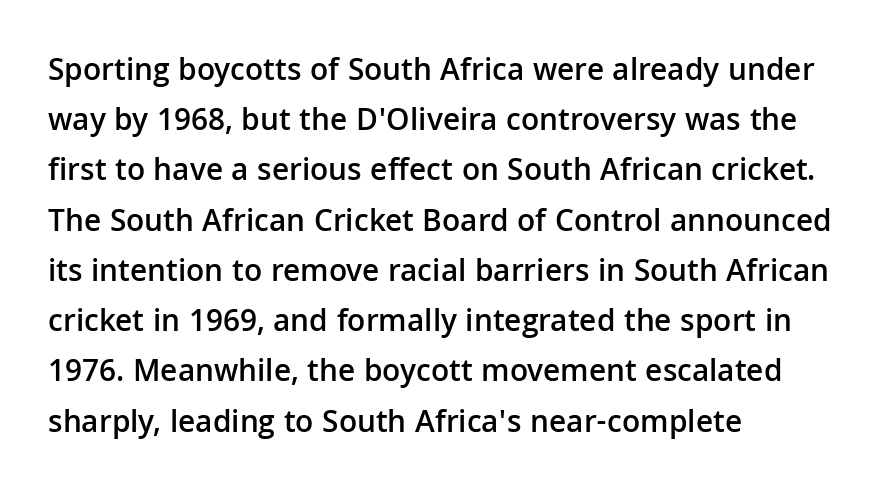
The image shows 32 px semibold sans-serif type, upright; set left-aligned, normal line spacing (1.57x), normal letter spacing, not underlined; low stroke contrast and a medium x-height.
